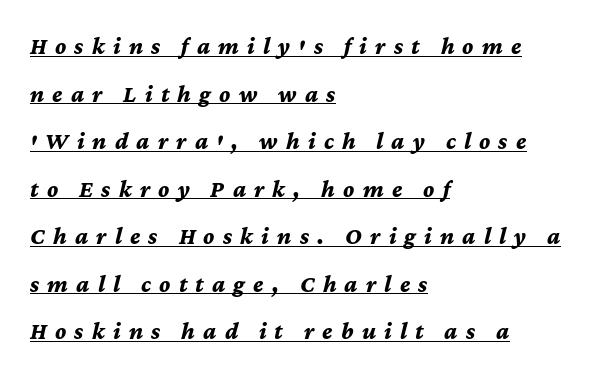
{"italic": "yes", "lean": "right", "slant_degrees": 12, "bold": "yes", "underline": "yes", "align": "left", "line_spacing": "loose", "line_spacing_ratio": 1.98, "letter_spacing": "wide", "letter_spacing_em": 0.34, "glyph_px": 24}
